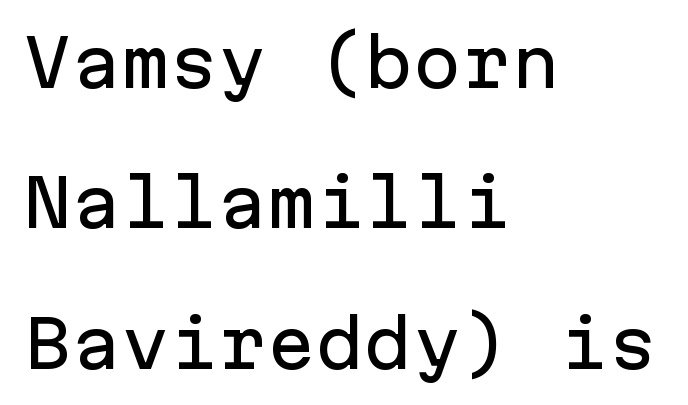
{"serif": "no", "italic": "no", "width": "normal", "stroke_contrast": "low", "x_height": "medium", "monospaced": "yes", "underline": "no", "align": "left", "line_spacing": "loose", "line_spacing_ratio": 2.16, "letter_spacing": "normal", "letter_spacing_em": 0.0, "glyph_px": 65}
